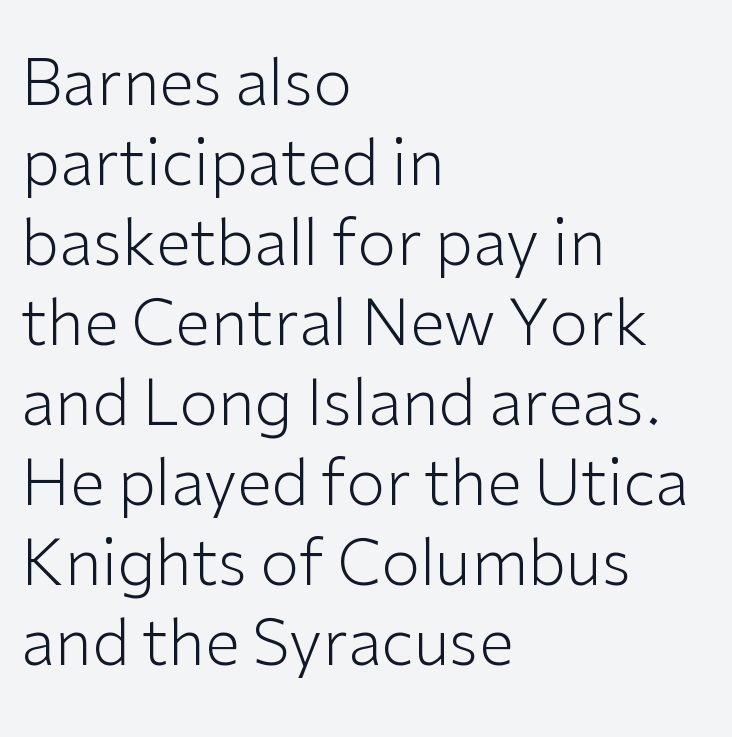
{"serif": "no", "italic": "no", "bold": "no", "weight": "light", "width": "normal", "stroke_contrast": "low", "x_height": "medium", "monospaced": "no", "underline": "no", "align": "left", "line_spacing": "normal", "line_spacing_ratio": 1.27, "letter_spacing": "normal", "letter_spacing_em": 0.0, "glyph_px": 63}
